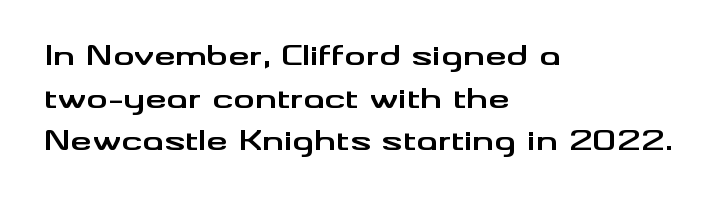
Typesetter's note: full bold, strokes at maximum text heaviness. Compared with typical paragraphs, the rows here are spaced about the same. Layout note: lines flush left. The passage shown is not underscored anywhere.
